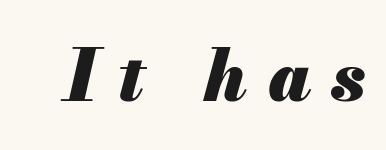
{"italic": "yes", "lean": "right", "slant_degrees": 13, "bold": "yes", "weight": "heavy", "width": "normal", "stroke_contrast": "medium", "x_height": "small", "monospaced": "no", "underline": "no", "letter_spacing": "wide", "letter_spacing_em": 0.28, "glyph_px": 72}
